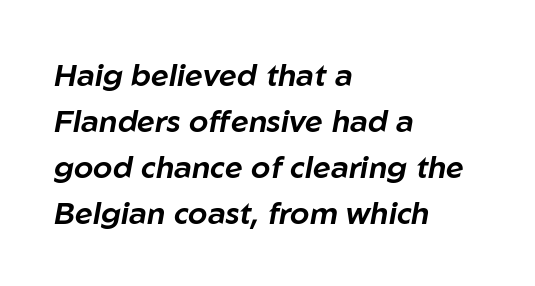
The image shows 31 px text type, italic (leaning right); set left-aligned, normal line spacing (1.48x), normal letter spacing, not underlined; low stroke contrast and a medium x-height.
